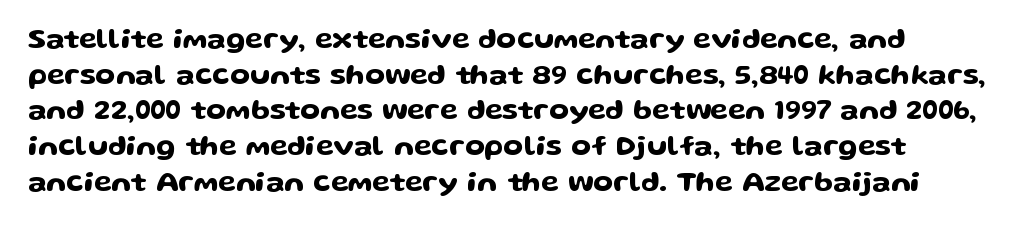
The image shows 29 px wide sans-serif type, upright; set line spacing 1.23x, normal letter spacing, not underlined; low stroke contrast and a medium x-height.
